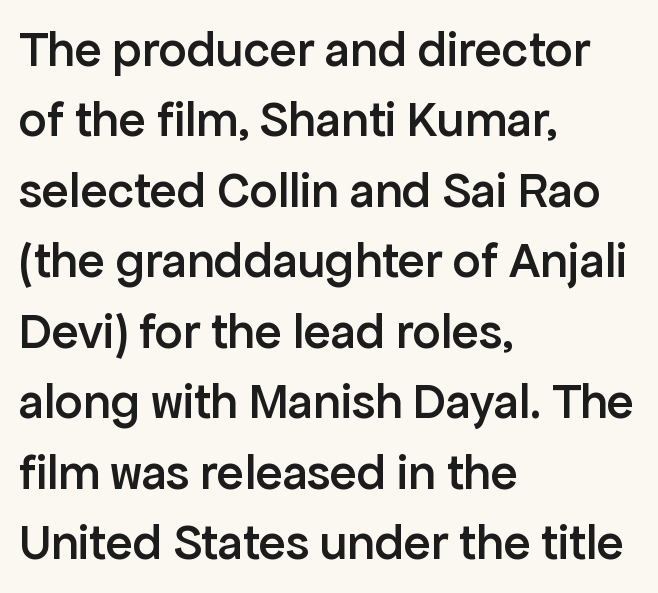
Q: Is the text bold? A: Semi-bold.
Q: Is the text italic (slanted)? A: No, it is upright.
Q: Is the typeface a serif or a sans-serif typeface? A: Sans-serif.
Q: Is the text underlined? A: No.
Q: How is the paragraph aligned? A: Left-aligned.
Q: Is the spacing between letters normal or unusually wide? A: Normal.
Q: Is the spacing between lines tight, normal or loose? A: Normal.
Q: Width (condensed, normal, or wide)? A: Normal.
Q: Stroke contrast? A: Low.
Q: x-height? A: Medium.
Q: Monospaced? A: No.
